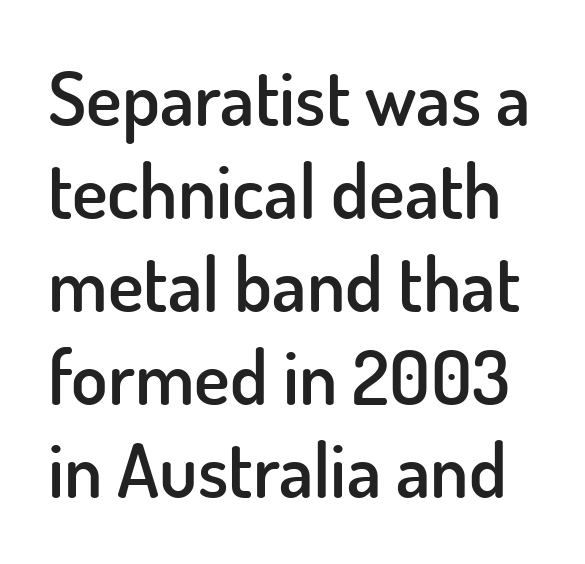
{"serif": "no", "italic": "no", "bold": "semi", "weight": "semibold", "width": "normal", "stroke_contrast": "low", "x_height": "small", "monospaced": "no", "underline": "no", "line_spacing_ratio": 1.24, "letter_spacing": "normal", "letter_spacing_em": 0.0, "glyph_px": 75}
